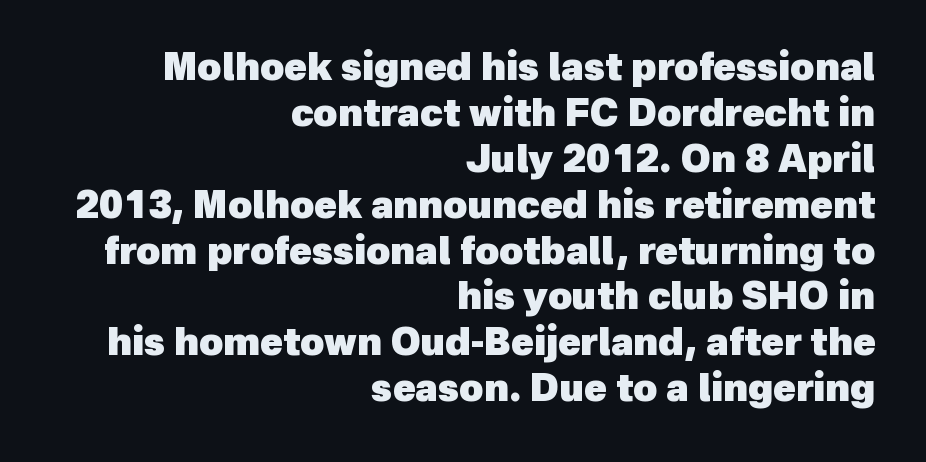
{"serif": "no", "bold": "yes", "weight": "heavy", "width": "normal", "x_height": "medium", "monospaced": "no", "underline": "no", "align": "right", "line_spacing_ratio": 1.24, "letter_spacing": "normal", "letter_spacing_em": 0.0, "glyph_px": 37}
